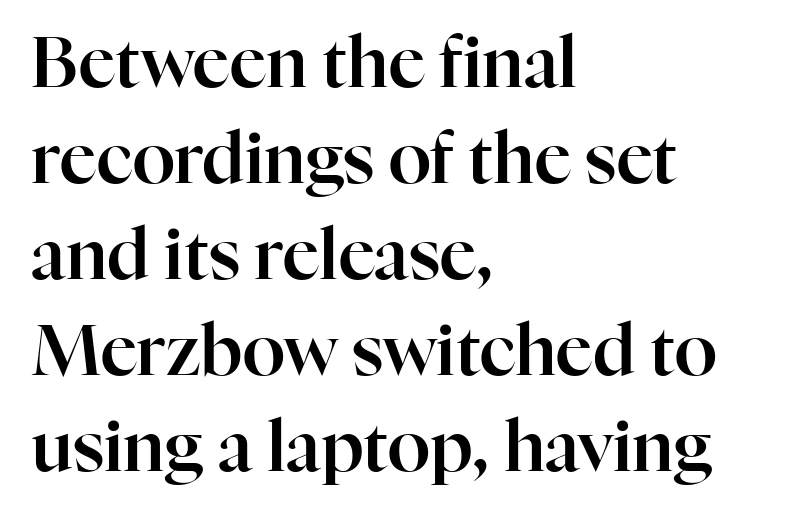
Q: Is the text italic (slanted)? A: No, it is upright.
Q: Is the typeface a serif or a sans-serif typeface? A: Serif.
Q: Is the text underlined? A: No.
Q: How is the paragraph aligned? A: Left-aligned.
Q: Is the spacing between letters normal or unusually wide? A: Normal.
Q: Is the spacing between lines tight, normal or loose? A: Normal.
Q: Width (condensed, normal, or wide)? A: Normal.
Q: Stroke contrast? A: High.
Q: x-height? A: Medium.
Q: Monospaced? A: No.
